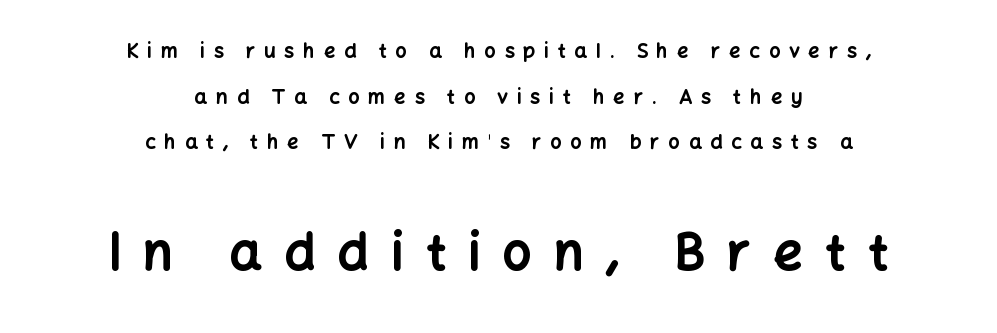
Q: Is the text bold? A: Yes.
Q: Is the text italic (slanted)? A: No, it is upright.
Q: Is the typeface a serif or a sans-serif typeface? A: Sans-serif.
Q: Is the text underlined? A: No.
Q: How is the paragraph aligned? A: Centered.
Q: Is the spacing between letters normal or unusually wide? A: Unusually wide.
Q: Is the spacing between lines tight, normal or loose? A: Loose.
Q: Which block of text is set in a larger size, the first (top) or the second (bottom)? A: The second (bottom) one.
Q: Width (condensed, normal, or wide)? A: Normal.
Q: Stroke contrast? A: Low.
Q: x-height? A: Medium.
Q: Monospaced? A: No.
